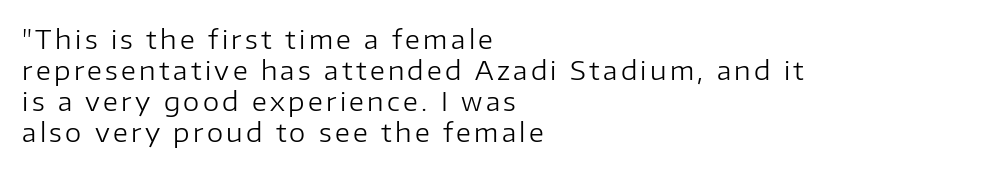
Q: Is the text bold? A: No.
Q: Is the text italic (slanted)? A: No, it is upright.
Q: Is the text underlined? A: No.
Q: How is the paragraph aligned? A: Left-aligned.
